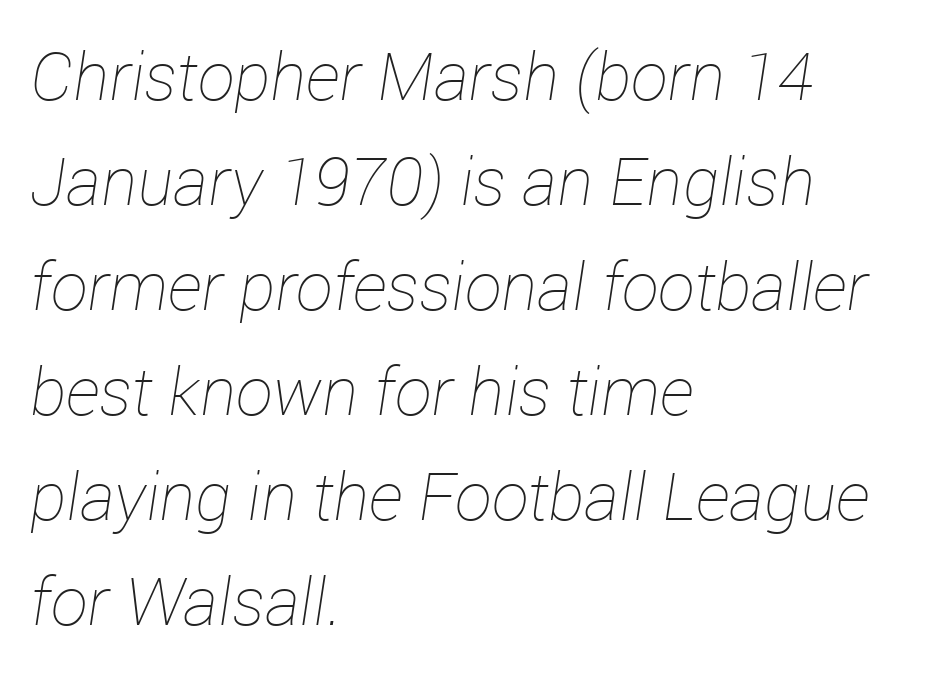
Q: Is the text bold? A: No.
Q: Is the text italic (slanted)? A: Yes, it leans right by about 12 degrees.
Q: Is the text underlined? A: No.
Q: How is the paragraph aligned? A: Left-aligned.
Q: Is the spacing between letters normal or unusually wide? A: Normal.
Q: Is the spacing between lines tight, normal or loose? A: Normal.
Q: Width (condensed, normal, or wide)? A: Normal.
Q: Stroke contrast? A: Low.
Q: x-height? A: Medium.
Q: Monospaced? A: No.
